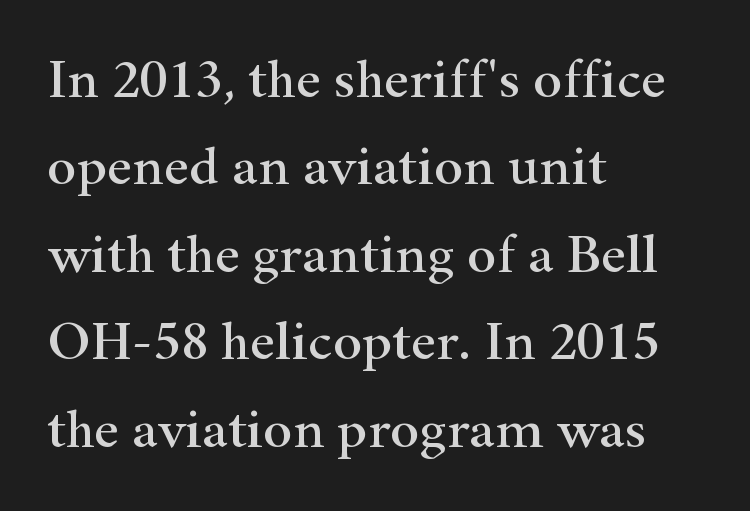
{"serif": "yes", "italic": "no", "width": "wide", "stroke_contrast": "high", "x_height": "small", "monospaced": "no", "underline": "no", "align": "left", "line_spacing": "normal", "line_spacing_ratio": 1.59, "letter_spacing": "normal", "letter_spacing_em": 0.0, "glyph_px": 55}
